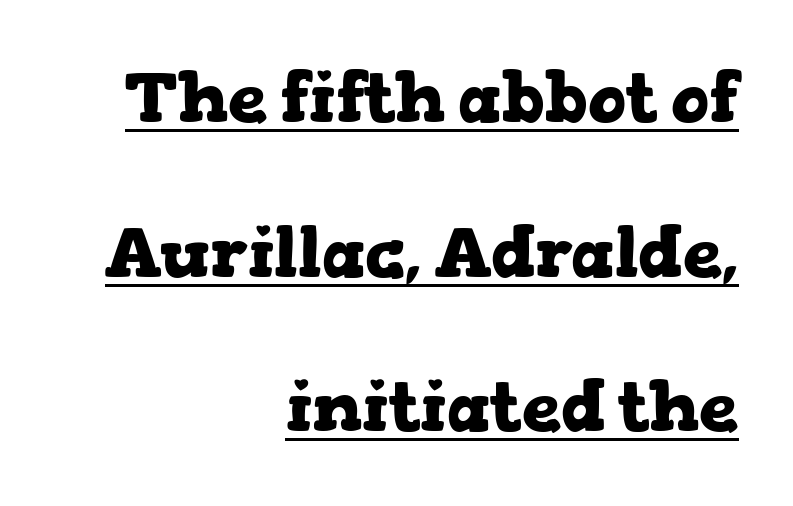
Q: Is the text bold? A: Yes.
Q: Is the text italic (slanted)? A: No, it is upright.
Q: Is the typeface a serif or a sans-serif typeface? A: Serif.
Q: Is the text underlined? A: Yes.
Q: How is the paragraph aligned? A: Right-aligned.
Q: Is the spacing between letters normal or unusually wide? A: Normal.
Q: Is the spacing between lines tight, normal or loose? A: Loose.
Q: Width (condensed, normal, or wide)? A: Wide.
Q: Stroke contrast? A: Low.
Q: x-height? A: Medium.
Q: Monospaced? A: No.
